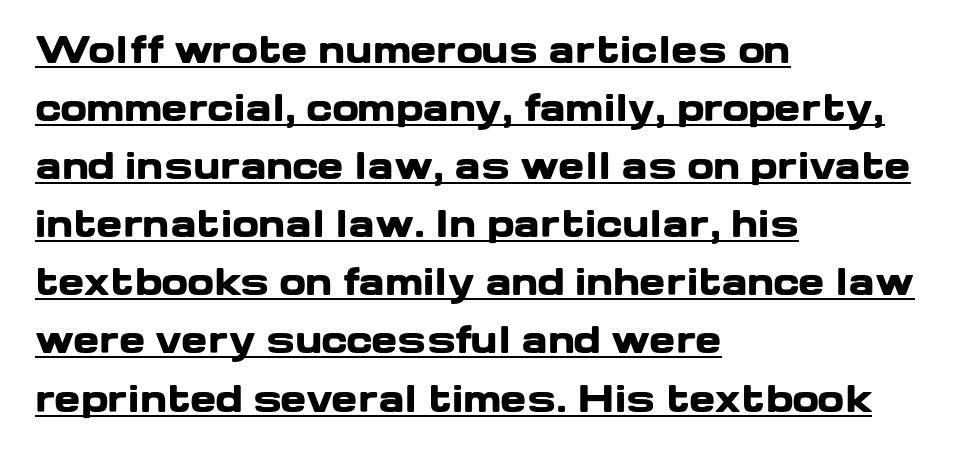
Q: Is the text bold? A: Yes.
Q: Is the text italic (slanted)? A: No, it is upright.
Q: Is the typeface a serif or a sans-serif typeface? A: Sans-serif.
Q: Is the text underlined? A: Yes.
Q: How is the paragraph aligned? A: Left-aligned.
Q: Is the spacing between letters normal or unusually wide? A: Normal.
Q: Is the spacing between lines tight, normal or loose? A: Normal.
Q: Width (condensed, normal, or wide)? A: Wide.
Q: Stroke contrast? A: Low.
Q: x-height? A: Medium.
Q: Monospaced? A: No.
